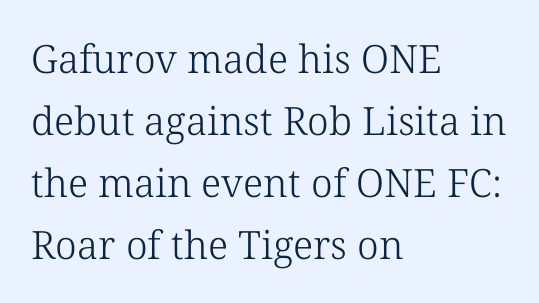
Q: Is the text bold? A: No.
Q: Is the text italic (slanted)? A: No, it is upright.
Q: Is the typeface a serif or a sans-serif typeface? A: Serif.
Q: Is the text underlined? A: No.
Q: How is the paragraph aligned? A: Left-aligned.
Q: Is the spacing between letters normal or unusually wide? A: Normal.
Q: Is the spacing between lines tight, normal or loose? A: Normal.
Q: Width (condensed, normal, or wide)? A: Normal.
Q: Stroke contrast? A: Low.
Q: x-height? A: Medium.
Q: Monospaced? A: No.
